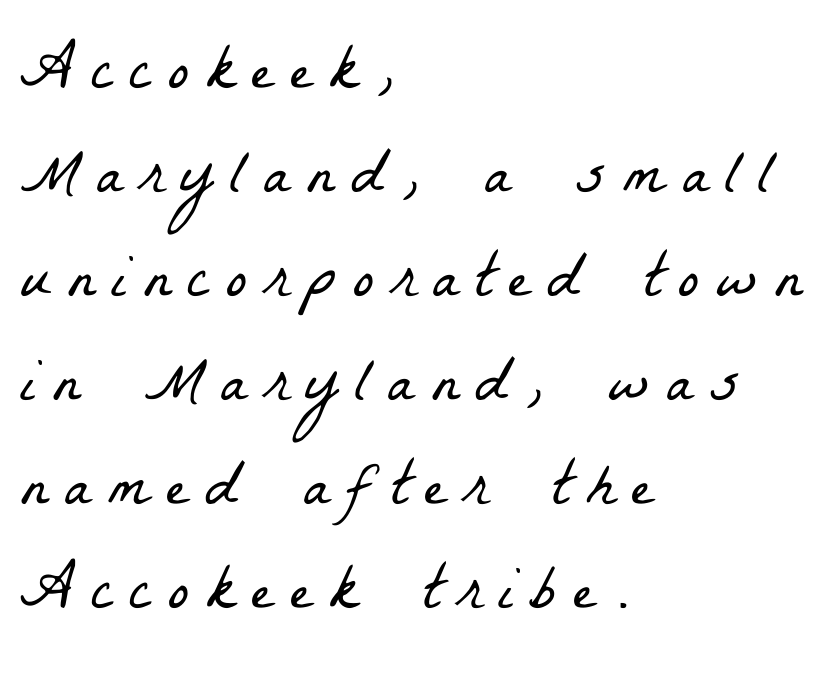
{"serif": "yes", "bold": "no", "weight": "light", "width": "condensed", "stroke_contrast": "low", "x_height": "medium", "monospaced": "no", "underline": "no", "align": "left", "line_spacing": "normal", "line_spacing_ratio": 1.65, "letter_spacing": "wide", "letter_spacing_em": 0.27, "glyph_px": 63}
